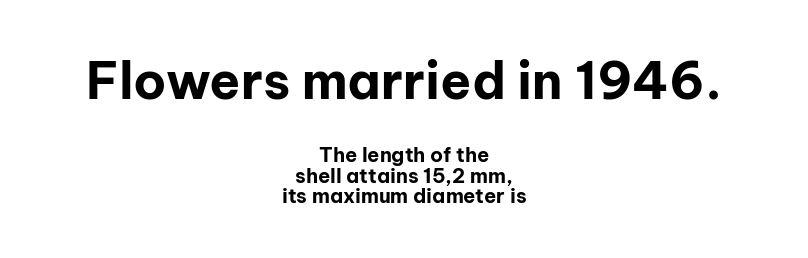
Q: Is the text bold? A: Yes.
Q: Is the text italic (slanted)? A: No, it is upright.
Q: Is the typeface a serif or a sans-serif typeface? A: Sans-serif.
Q: Is the text underlined? A: No.
Q: How is the paragraph aligned? A: Centered.
Q: Is the spacing between letters normal or unusually wide? A: Normal.
Q: Is the spacing between lines tight, normal or loose? A: Tight.
Q: Which block of text is set in a larger size, the first (top) or the second (bottom)? A: The first (top) one.
Q: Width (condensed, normal, or wide)? A: Normal.
Q: Stroke contrast? A: Low.
Q: x-height? A: Medium.
Q: Monospaced? A: No.
